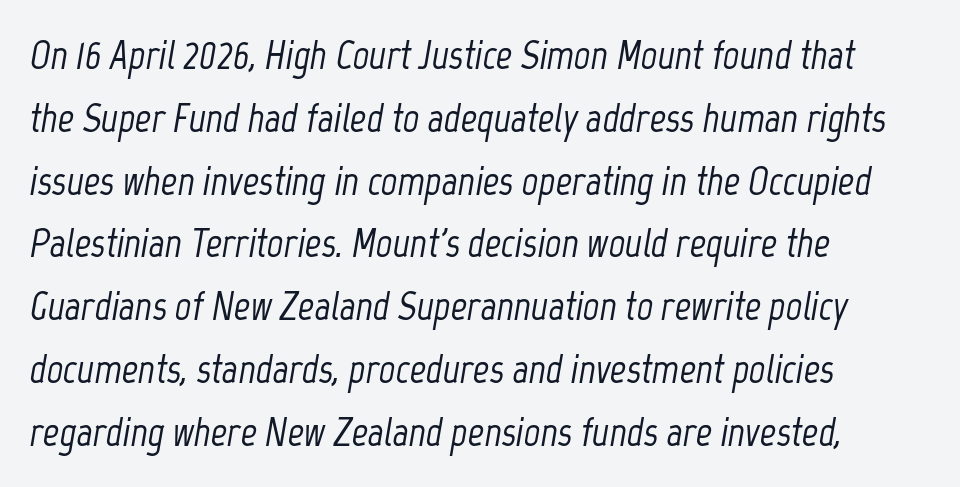
{"italic": "yes", "lean": "right", "slant_degrees": 12, "width": "condensed", "stroke_contrast": "low", "x_height": "medium", "monospaced": "no", "underline": "no", "align": "left", "line_spacing": "normal", "line_spacing_ratio": 1.57, "letter_spacing": "normal", "letter_spacing_em": 0.0, "glyph_px": 40}
